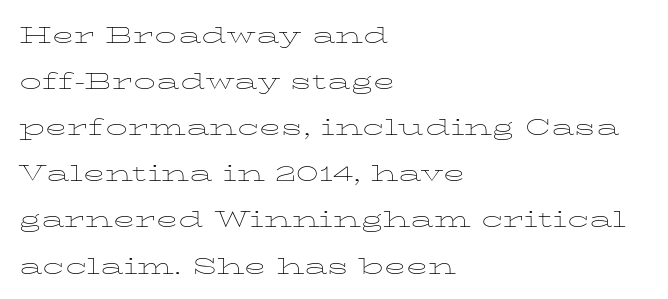
The image shows 29 px thin, wide type, upright; set left-aligned, normal line spacing (1.59x), normal letter spacing, not underlined; low stroke contrast and a medium x-height.
